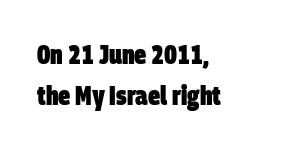
If you drew a ruler down the left edge, every line would touch it. Tracking value appears to be zero — textbook default spacing. In terms of weight, the rendering is a true, heavy bold. Horizontal bands of white between lines are of average thickness.
